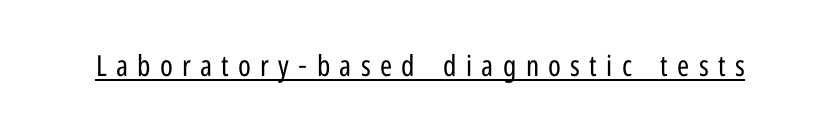
When letters stand straight like this, we call the style roman or upright. Compared with typical body copy, the letter spacing here is much looser. Think of a printed novel: that variable character pitch is what you see here. Serif or sans? Sans — the stroke terminals are bare.
